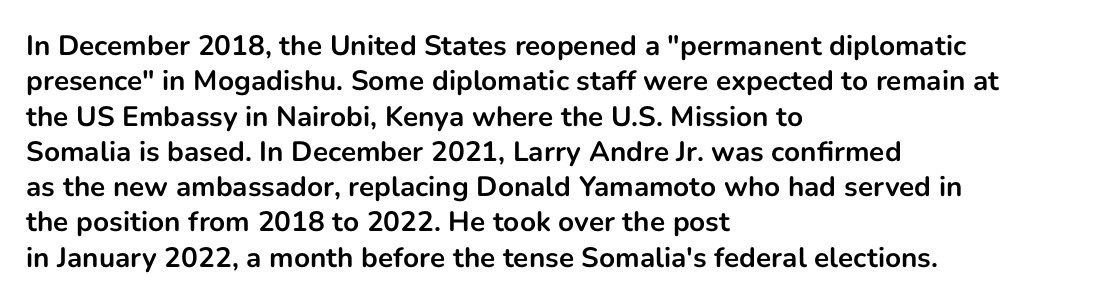
The image shows 28 px bold sans-serif type, upright; set left-aligned, normal line spacing (1.26x), normal letter spacing, not underlined; low stroke contrast and a medium x-height.
